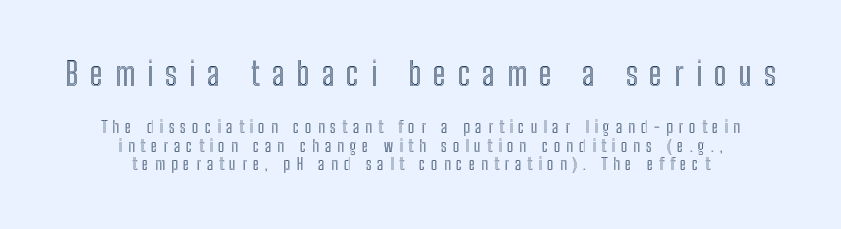
The image shows 32 px condensed type, upright; set centered, line spacing 1.17x, unusually wide letter spacing (+0.38 em), not underlined; the first (top) block is 2.0x larger; a medium x-height.
